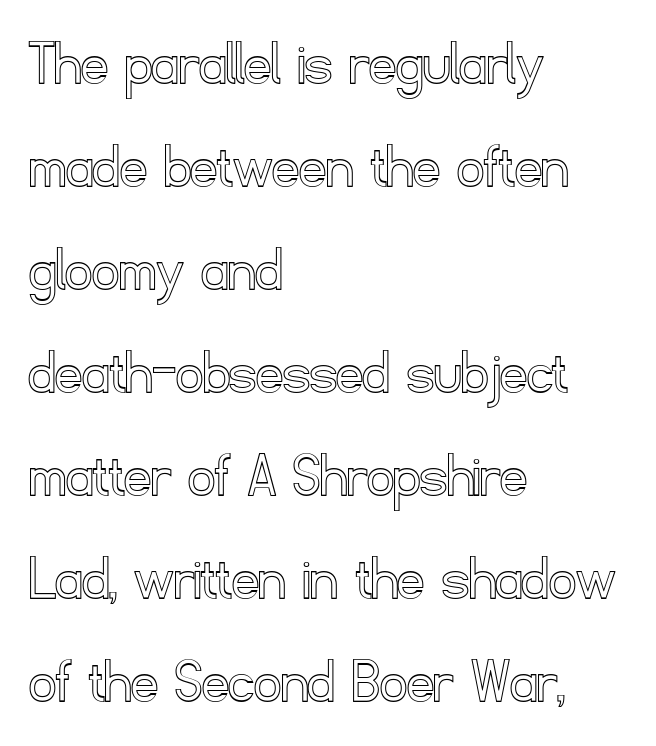
The image shows 66 px text type, upright; set left-aligned, normal line spacing (1.56x), normal letter spacing, not underlined; a small x-height.
